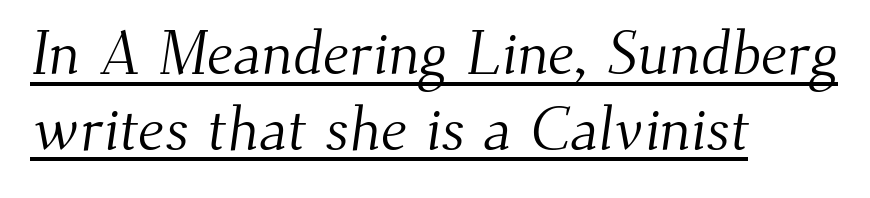
Q: Is the text bold? A: No.
Q: Is the typeface a serif or a sans-serif typeface? A: Serif.
Q: Is the text underlined? A: Yes.
Q: How is the paragraph aligned? A: Left-aligned.
Q: Is the spacing between letters normal or unusually wide? A: Normal.
Q: Width (condensed, normal, or wide)? A: Normal.
Q: Stroke contrast? A: Medium.
Q: x-height? A: Small.
Q: Monospaced? A: No.
